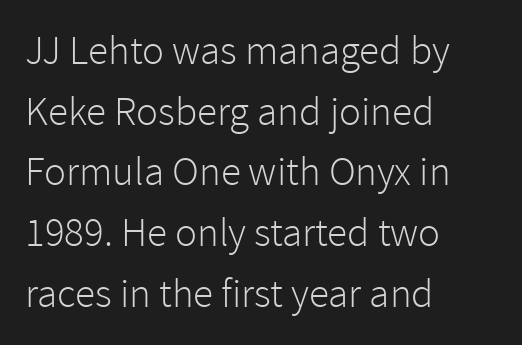
The image shows 41 px light sans-serif type, upright; set left-aligned, normal line spacing (1.48x), normal letter spacing, not underlined; low stroke contrast and a medium x-height.
